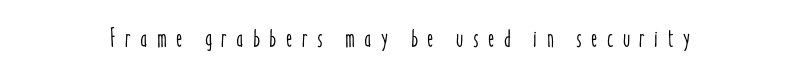
{"italic": "no", "underline": "no", "letter_spacing": "wide", "letter_spacing_em": 0.36, "glyph_px": 26}
